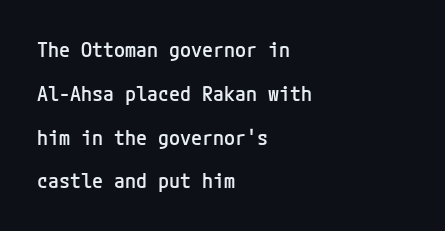
The image shows 20 px text type, upright; set left-aligned, loose line spacing (2.19x), normal letter spacing, not underlined.
